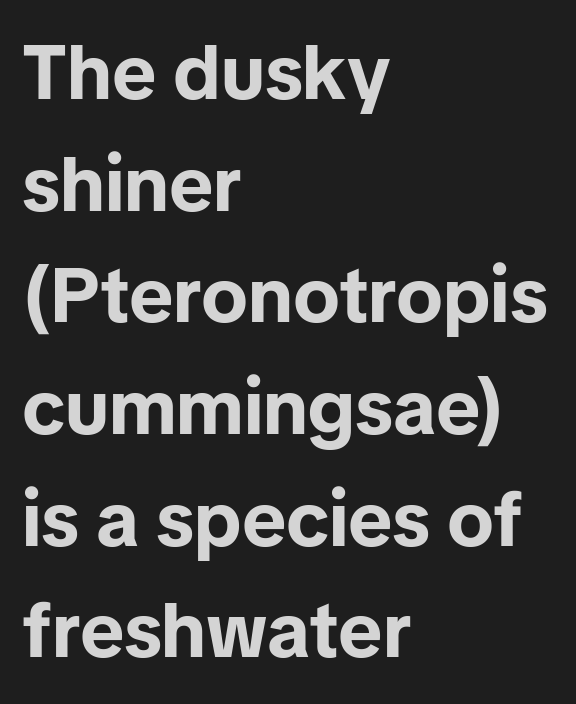
{"serif": "no", "italic": "no", "bold": "yes", "weight": "bold", "width": "normal", "stroke_contrast": "low", "x_height": "medium", "monospaced": "no", "underline": "no", "align": "left", "line_spacing": "normal", "line_spacing_ratio": 1.45, "letter_spacing": "normal", "letter_spacing_em": 0.0, "glyph_px": 77}
